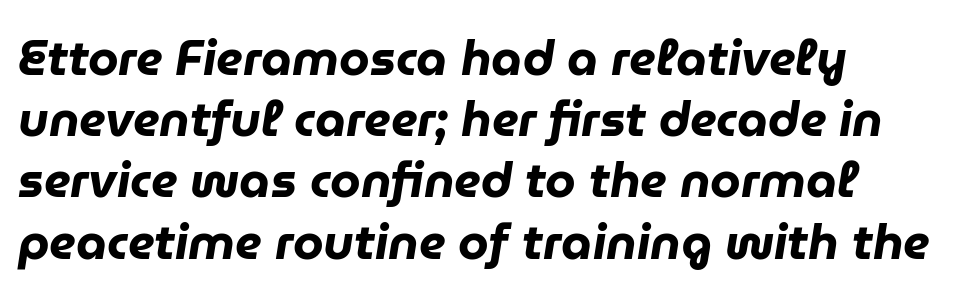
A bare baseline throughout the passage. Designer's note — italics engaged. Each word holds together tightly as a unit, with standard inter-letter gaps. Here the designer chose a conventional face with non-uniform glyph widths. The line-height multiplier appears to be the usual default.
